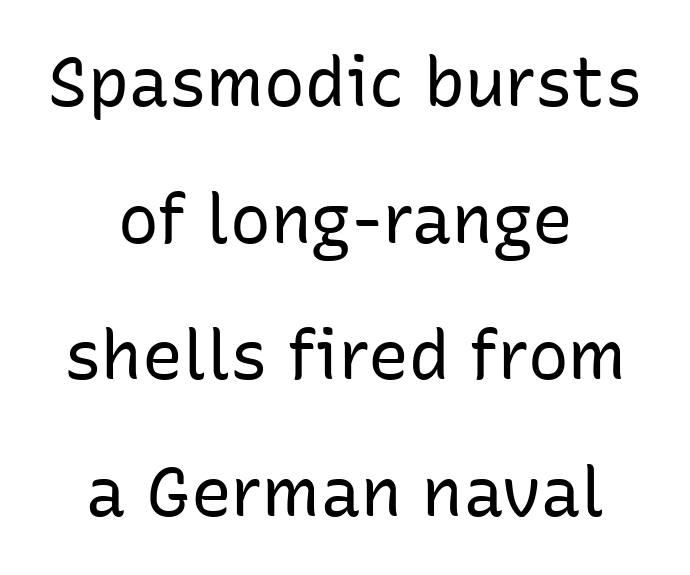
Only glyphs here, with clear space below each row. The passage is arranged like a title page — every line centered. The passage shown has conventional tracking throughout. Looks like regular typesetting: each glyph gets only the width it needs. Heaviness? Minimal to ordinary, like unemphasized prose. A typesetter would label this face a sans.
